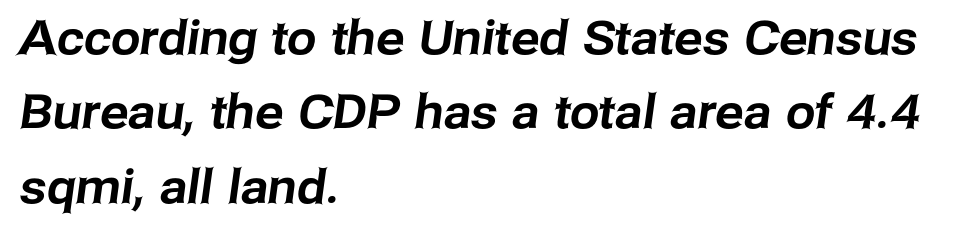
Q: Is the typeface a serif or a sans-serif typeface? A: Sans-serif.
Q: Is the text underlined? A: No.
Q: How is the paragraph aligned? A: Left-aligned.
Q: Is the spacing between letters normal or unusually wide? A: Normal.
Q: Is the spacing between lines tight, normal or loose? A: Normal.
Q: Width (condensed, normal, or wide)? A: Normal.
Q: Stroke contrast? A: Low.
Q: x-height? A: Medium.
Q: Monospaced? A: No.
